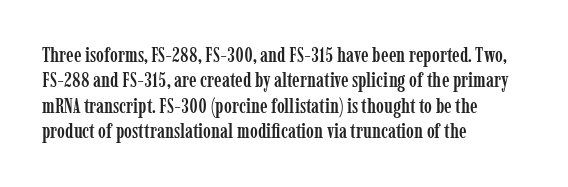
Q: Is the text italic (slanted)? A: No, it is upright.
Q: Is the text underlined? A: No.
Q: How is the paragraph aligned? A: Left-aligned.
Q: Is the spacing between letters normal or unusually wide? A: Normal.
